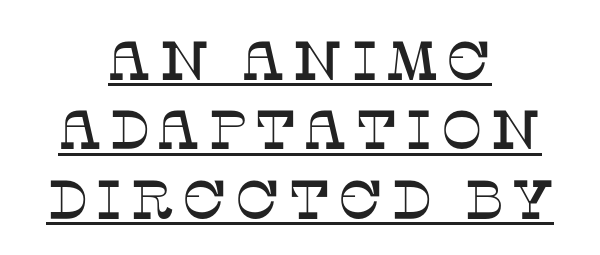
Q: Is the text italic (slanted)? A: No, it is upright.
Q: Is the typeface a serif or a sans-serif typeface? A: Serif.
Q: Is the text underlined? A: Yes.
Q: How is the paragraph aligned? A: Centered.
Q: Is the spacing between lines tight, normal or loose? A: Normal.
Q: Width (condensed, normal, or wide)? A: Normal.
Q: Stroke contrast? A: Low.
Q: x-height? A: Large.
Q: Monospaced? A: No.
